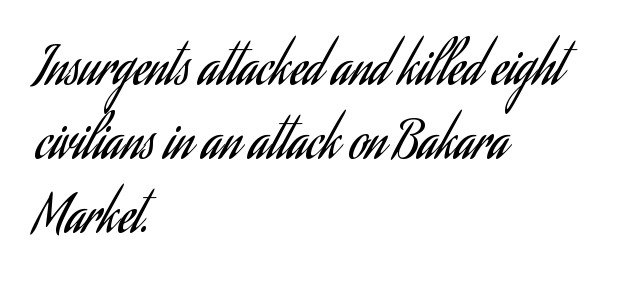
Q: Is the text bold? A: No.
Q: Is the text italic (slanted)? A: Yes.
Q: Is the typeface a serif or a sans-serif typeface? A: Sans-serif.
Q: Is the text underlined? A: No.
Q: How is the paragraph aligned? A: Left-aligned.
Q: Is the spacing between letters normal or unusually wide? A: Normal.
Q: Is the spacing between lines tight, normal or loose? A: Normal.
Q: Width (condensed, normal, or wide)? A: Condensed.
Q: Stroke contrast? A: Low.
Q: x-height? A: Small.
Q: Monospaced? A: No.
